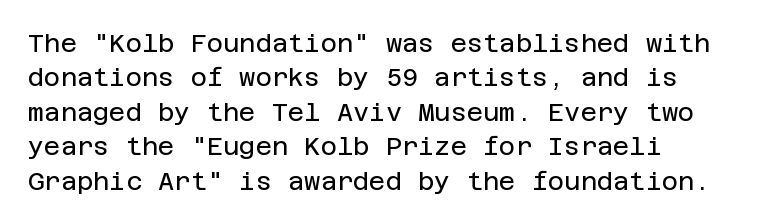
{"italic": "no", "bold": "no", "underline": "no", "align": "left", "line_spacing": "normal", "line_spacing_ratio": 1.38, "letter_spacing": "normal", "letter_spacing_em": 0.0, "glyph_px": 25}
